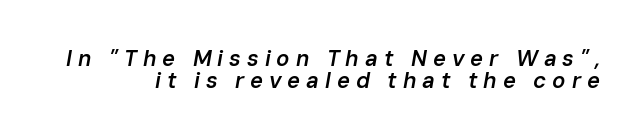
The image shows 22 px text type, italic (leaning right); set tight line spacing (1.0x), unusually wide letter spacing (+0.27 em), not underlined.
